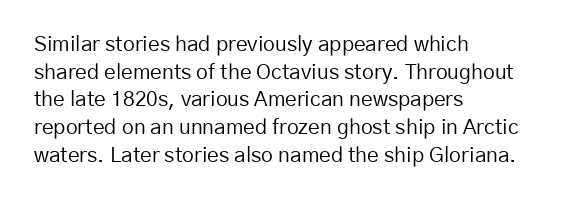
The image shows 21 px text type, upright; set left-aligned, normal line spacing (1.32x), normal letter spacing, not underlined.
